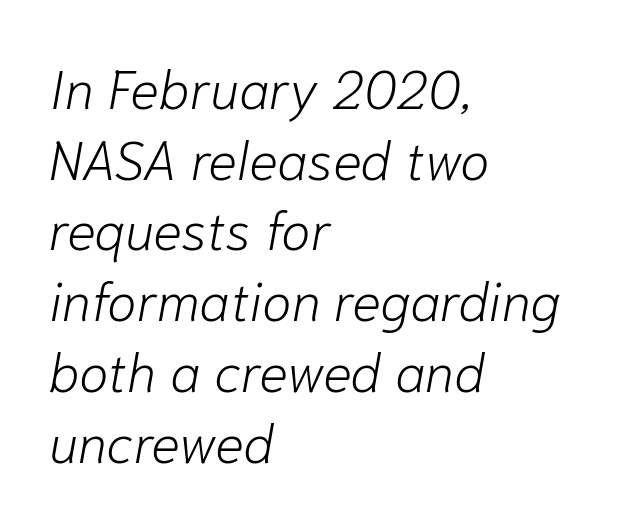
What's the leading like? Ordinary, nothing unusual. Every character sits at an angle, as italics do. Do the characters align in a grid? No, the font is proportional. Underline: absent. Is the letter spacing exaggerated? No — it looks like the ordinary default. Is the block centered? No — it sits flush against the left margin.
